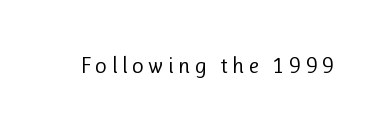
{"italic": "no", "bold": "no", "underline": "no", "glyph_px": 23}
